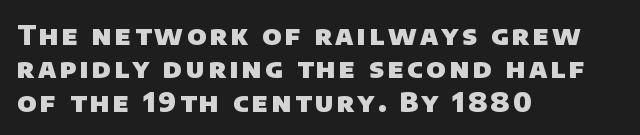
The image shows 27 px bold type; set left-aligned, line spacing 1.24x, not underlined.
